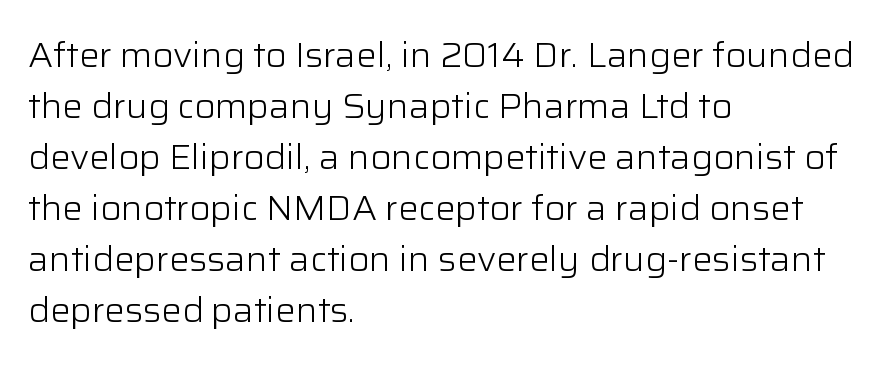
The image shows 34 px light sans-serif type, upright; set left-aligned, normal line spacing (1.5x), normal letter spacing, not underlined; low stroke contrast and a medium x-height.
